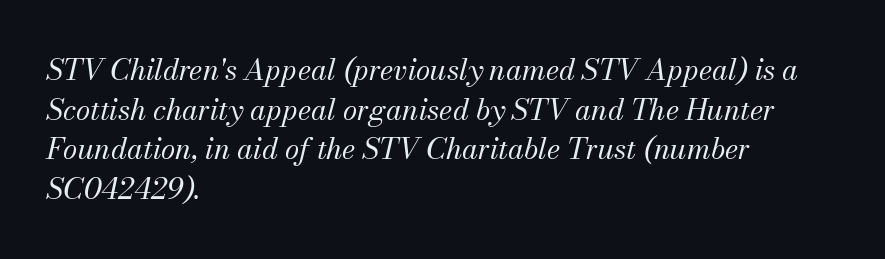
Each letter keeps its own natural width here, so spacing adapts to shape. The space beneath each line is pristine and unruled. Note: serifs present on the glyphs. Nothing unusual about the tracking: characters are spaced as the font intends.
